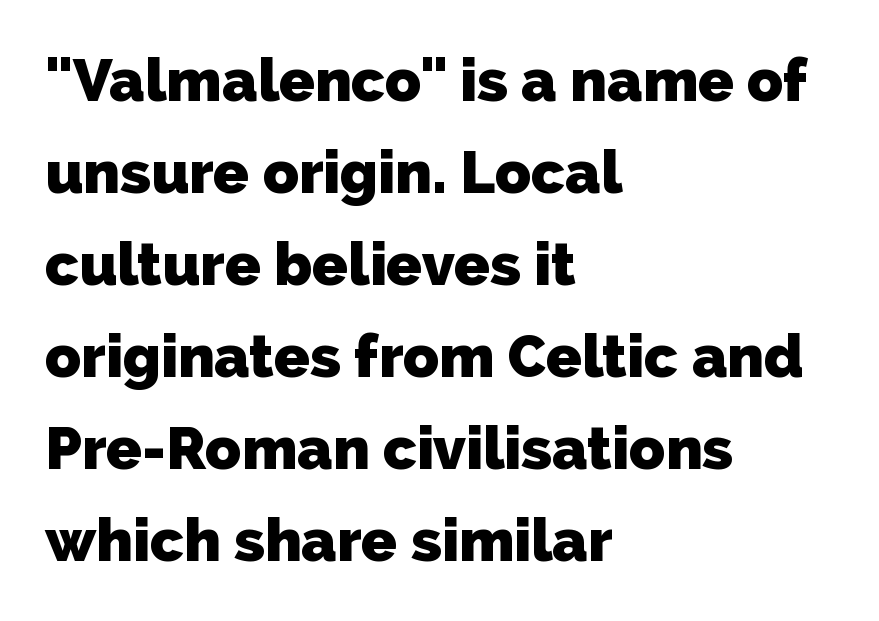
{"serif": "no", "bold": "yes", "weight": "heavy", "width": "normal", "stroke_contrast": "low", "x_height": "medium", "monospaced": "no", "underline": "no", "align": "left", "line_spacing": "normal", "line_spacing_ratio": 1.56, "letter_spacing": "normal", "letter_spacing_em": 0.0, "glyph_px": 59}
